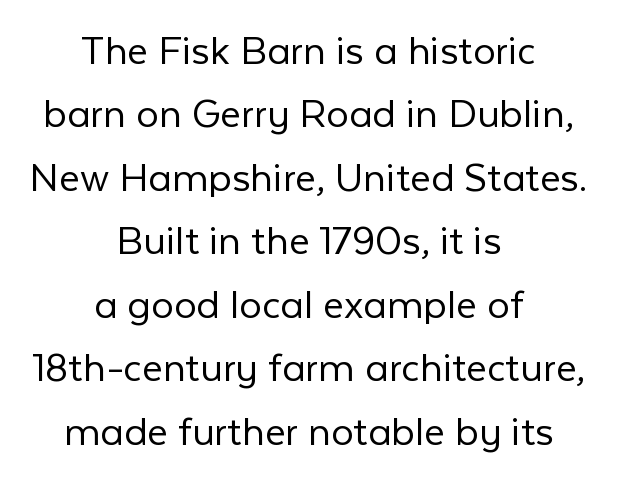
The image shows 45 px light sans-serif type, upright; set centered, normal line spacing (1.41x), normal letter spacing, not underlined; low stroke contrast and a medium x-height.
